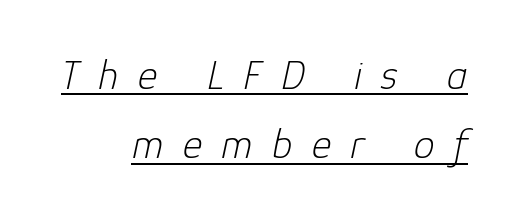
Q: Is the text bold? A: No.
Q: Is the text italic (slanted)? A: Yes, it leans right by about 12 degrees.
Q: Is the text underlined? A: Yes.
Q: How is the paragraph aligned? A: Right-aligned.
Q: Is the spacing between letters normal or unusually wide? A: Unusually wide.
Q: Is the spacing between lines tight, normal or loose? A: Normal.
Q: Width (condensed, normal, or wide)? A: Normal.
Q: Stroke contrast? A: Low.
Q: x-height? A: Medium.
Q: Monospaced? A: No.
